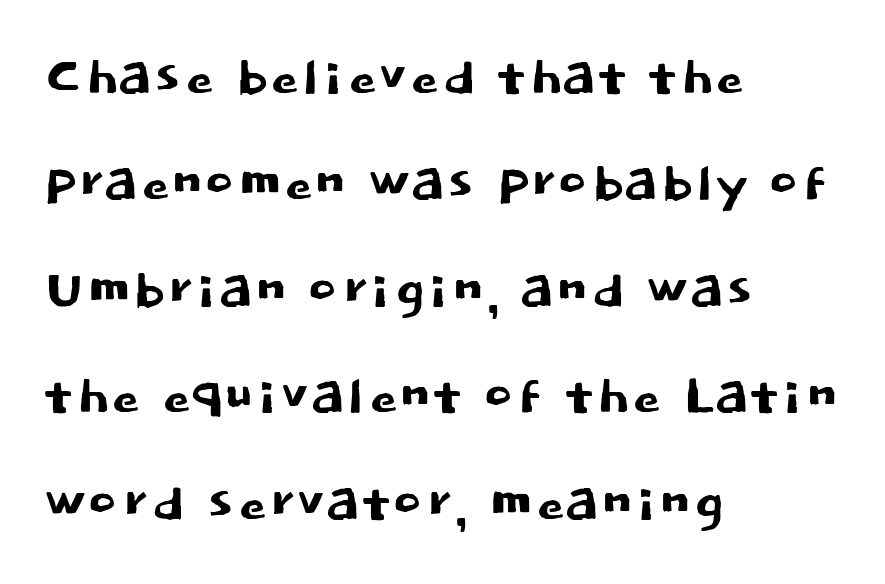
The image shows 71 px sans-serif type, upright; set left-aligned, normal line spacing (1.5x), normal letter spacing, not underlined; low stroke contrast and a large x-height.
